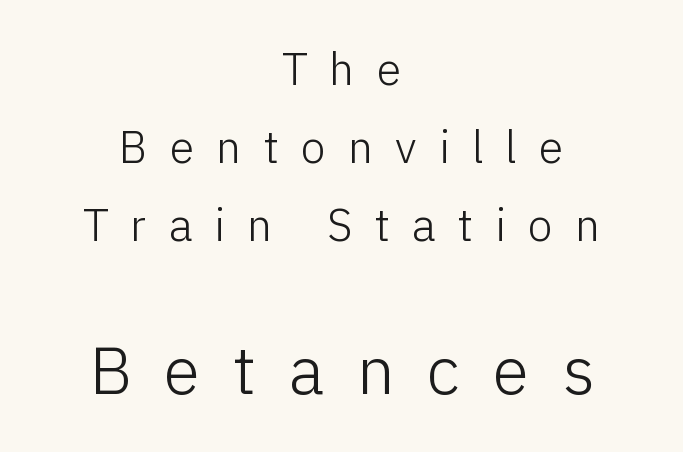
The image shows 67 px light sans-serif type, upright; set centered, line spacing 1.73x, unusually wide letter spacing (+0.49 em), not underlined; the second (bottom) block is 1.49x larger; low stroke contrast and a medium x-height.
